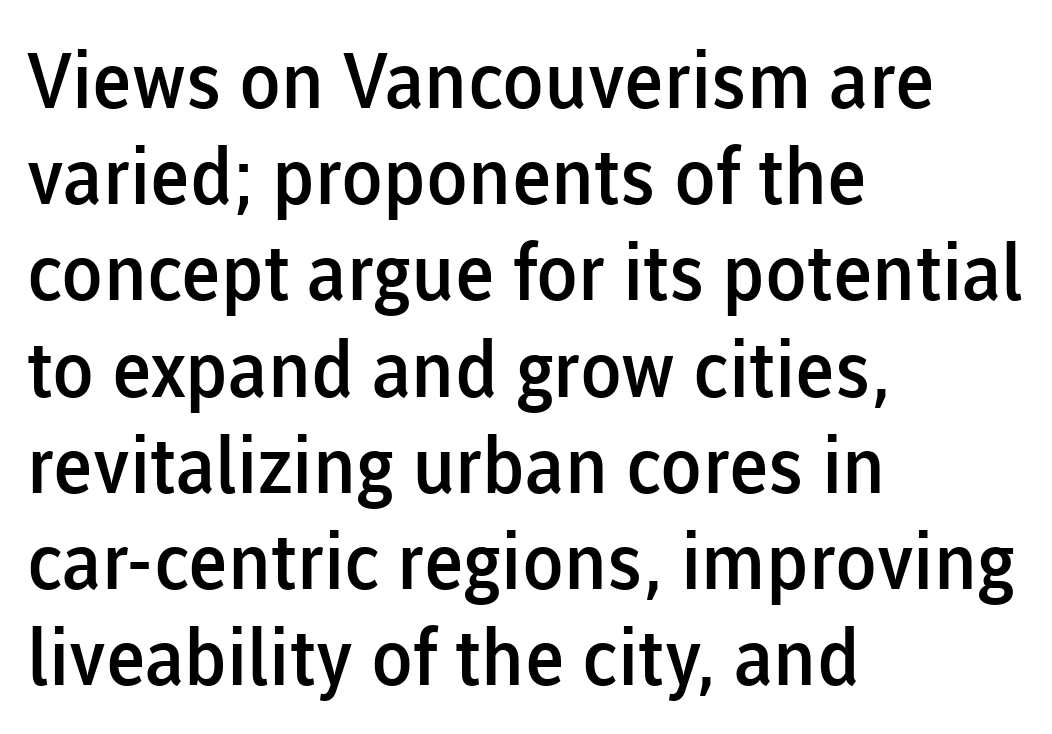
The image shows 77 px semibold sans-serif type, upright; set left-aligned, normal line spacing (1.25x), normal letter spacing, not underlined; low stroke contrast and a medium x-height.
